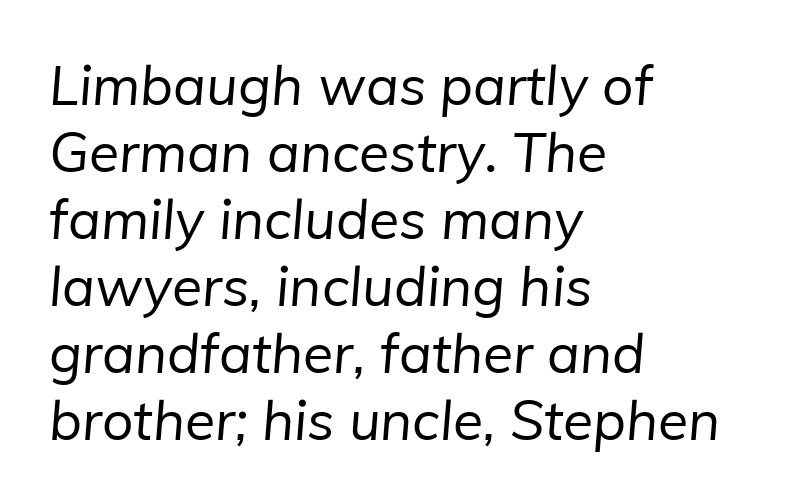
Is this a fixed-width face? No — the glyphs have proportional, varying widths. Is this a heavy cut? Hardly; it is regular or lighter. Inter-character spacing is left at the font's built-in metrics. Notice how the passage keeps a crisp vertical edge on the left only. Letters rest on an invisible, unmarked baseline. Are there feet on the stems? There aren't — it's a sans.
